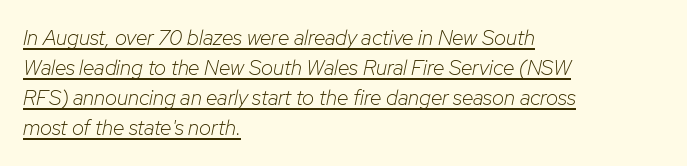
Q: Is the text bold? A: No.
Q: Is the text italic (slanted)? A: Yes, it leans right by about 12 degrees.
Q: Is the text underlined? A: Yes.
Q: How is the paragraph aligned? A: Left-aligned.
Q: Is the spacing between letters normal or unusually wide? A: Normal.
Q: Is the spacing between lines tight, normal or loose? A: Normal.
